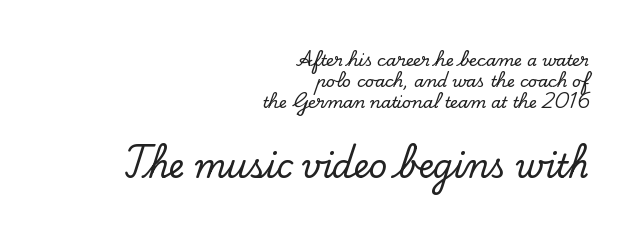
Q: Is the text italic (slanted)? A: Yes.
Q: Is the typeface a serif or a sans-serif typeface? A: Serif.
Q: Is the text underlined? A: No.
Q: How is the paragraph aligned? A: Right-aligned.
Q: Is the spacing between letters normal or unusually wide? A: Normal.
Q: Is the spacing between lines tight, normal or loose? A: Normal.
Q: Which block of text is set in a larger size, the first (top) or the second (bottom)? A: The second (bottom) one.
Q: Width (condensed, normal, or wide)? A: Normal.
Q: Stroke contrast? A: Low.
Q: x-height? A: Small.
Q: Monospaced? A: No.
